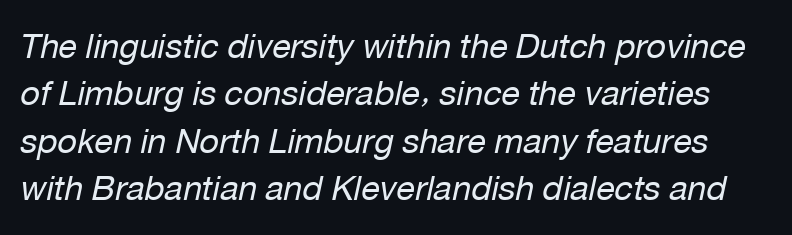
Q: Is the text bold? A: No.
Q: Is the text italic (slanted)? A: Yes, it leans right by about 12 degrees.
Q: Is the text underlined? A: No.
Q: Is the spacing between letters normal or unusually wide? A: Normal.
Q: Is the spacing between lines tight, normal or loose? A: Normal.
Q: Width (condensed, normal, or wide)? A: Normal.
Q: Stroke contrast? A: Low.
Q: x-height? A: Medium.
Q: Monospaced? A: No.
